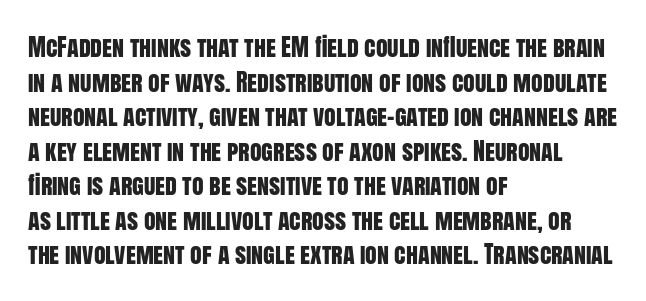
Q: Is the text italic (slanted)? A: No, it is upright.
Q: Is the text underlined? A: No.
Q: How is the paragraph aligned? A: Left-aligned.
Q: Is the spacing between letters normal or unusually wide? A: Normal.
Q: Is the spacing between lines tight, normal or loose? A: Normal.
